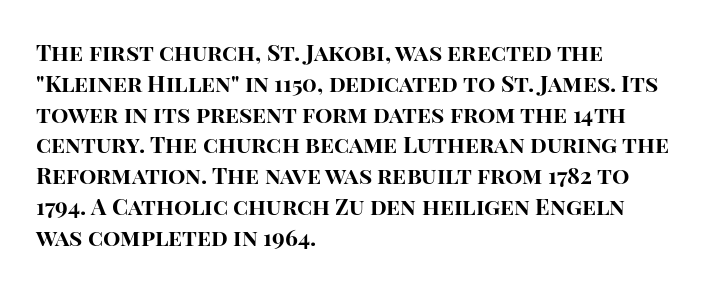
The image shows 23 px bold type, upright; set left-aligned, normal line spacing (1.34x), normal letter spacing, not underlined.
